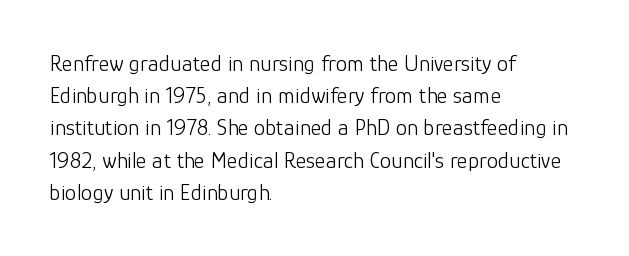
{"italic": "no", "bold": "no", "underline": "no", "align": "left", "line_spacing": "normal", "line_spacing_ratio": 1.4, "letter_spacing": "normal", "letter_spacing_em": 0.0, "glyph_px": 23}
